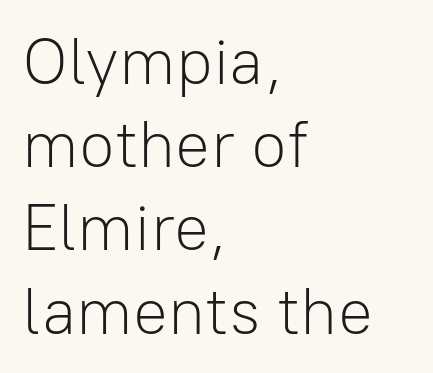
Q: Is the text bold? A: No.
Q: Is the text italic (slanted)? A: No, it is upright.
Q: Is the typeface a serif or a sans-serif typeface? A: Sans-serif.
Q: Is the text underlined? A: No.
Q: How is the paragraph aligned? A: Left-aligned.
Q: Is the spacing between letters normal or unusually wide? A: Normal.
Q: Is the spacing between lines tight, normal or loose? A: Normal.
Q: Width (condensed, normal, or wide)? A: Normal.
Q: Stroke contrast? A: Low.
Q: x-height? A: Medium.
Q: Monospaced? A: No.
